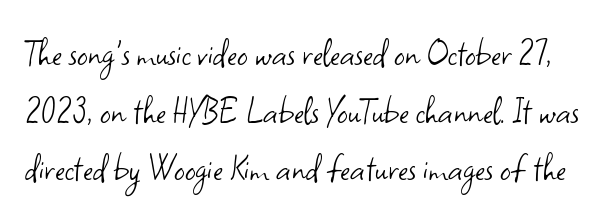
Q: Is the text bold? A: No.
Q: Is the text italic (slanted)? A: Yes.
Q: Is the typeface a serif or a sans-serif typeface? A: Sans-serif.
Q: Is the text underlined? A: No.
Q: Is the spacing between letters normal or unusually wide? A: Normal.
Q: Is the spacing between lines tight, normal or loose? A: Normal.
Q: Width (condensed, normal, or wide)? A: Normal.
Q: Stroke contrast? A: Low.
Q: x-height? A: Small.
Q: Monospaced? A: No.
